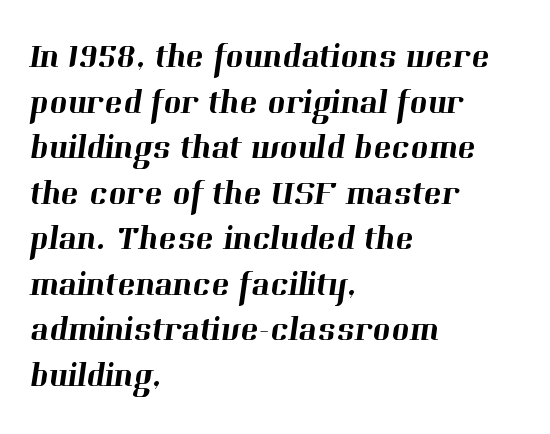
Q: Is the typeface a serif or a sans-serif typeface? A: Serif.
Q: Is the text underlined? A: No.
Q: How is the paragraph aligned? A: Left-aligned.
Q: Is the spacing between letters normal or unusually wide? A: Normal.
Q: Is the spacing between lines tight, normal or loose? A: Normal.
Q: Width (condensed, normal, or wide)? A: Normal.
Q: Stroke contrast? A: High.
Q: x-height? A: Medium.
Q: Monospaced? A: No.
